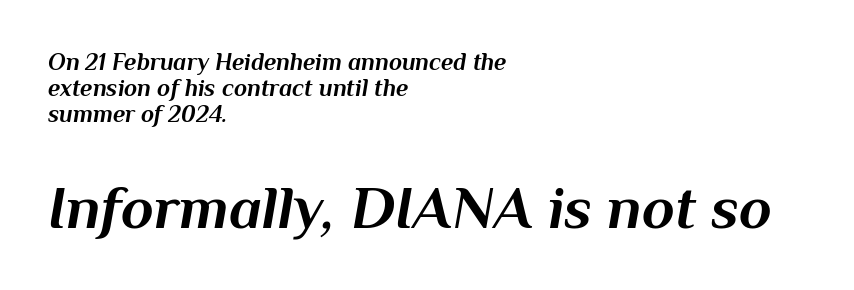
Q: Is the text bold? A: Yes.
Q: Is the text italic (slanted)? A: Yes, it leans right by about 10 degrees.
Q: Is the text underlined? A: No.
Q: How is the paragraph aligned? A: Left-aligned.
Q: Is the spacing between letters normal or unusually wide? A: Normal.
Q: Is the spacing between lines tight, normal or loose? A: Tight.
Q: Which block of text is set in a larger size, the first (top) or the second (bottom)? A: The second (bottom) one.
Q: Width (condensed, normal, or wide)? A: Normal.
Q: Stroke contrast? A: Medium.
Q: x-height? A: Medium.
Q: Monospaced? A: No.
